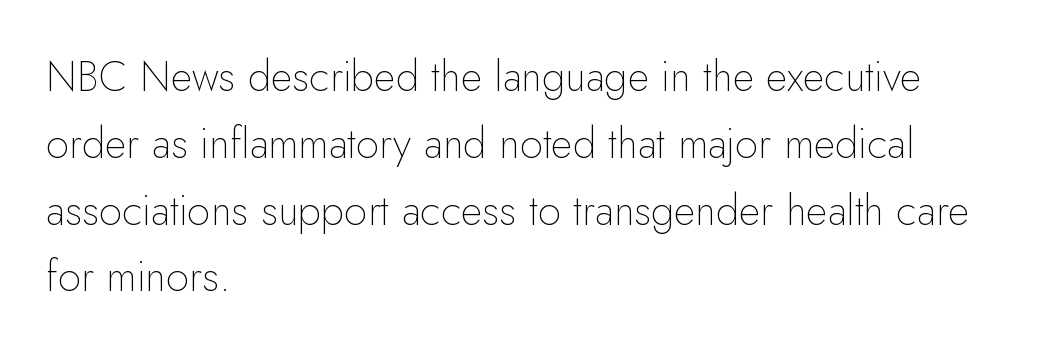
Q: Is the text bold? A: No.
Q: Is the text italic (slanted)? A: No, it is upright.
Q: Is the typeface a serif or a sans-serif typeface? A: Sans-serif.
Q: Is the text underlined? A: No.
Q: How is the paragraph aligned? A: Left-aligned.
Q: Is the spacing between letters normal or unusually wide? A: Normal.
Q: Is the spacing between lines tight, normal or loose? A: Normal.
Q: Width (condensed, normal, or wide)? A: Normal.
Q: Stroke contrast? A: Low.
Q: x-height? A: Small.
Q: Monospaced? A: No.
